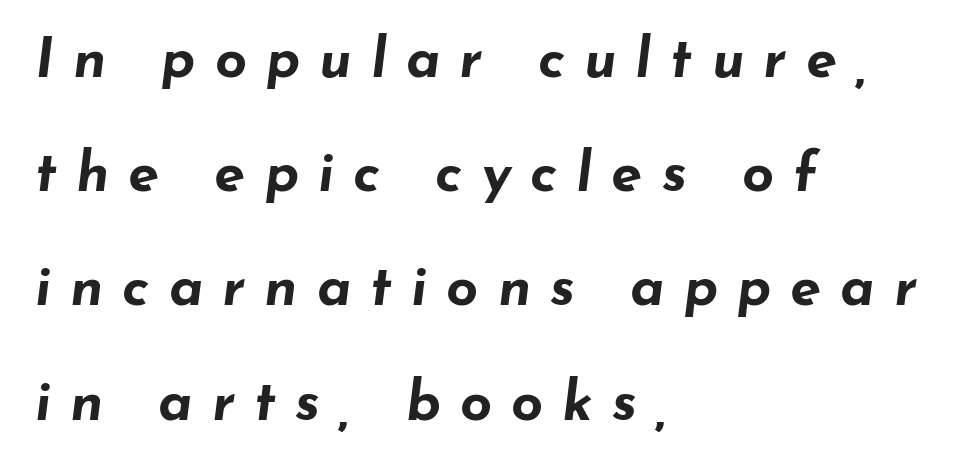
Q: Is the text bold? A: Yes.
Q: Is the text italic (slanted)? A: Yes, it leans right by about 7 degrees.
Q: Is the text underlined? A: No.
Q: How is the paragraph aligned? A: Left-aligned.
Q: Is the spacing between letters normal or unusually wide? A: Unusually wide.
Q: Is the spacing between lines tight, normal or loose? A: Loose.
Q: Width (condensed, normal, or wide)? A: Wide.
Q: Stroke contrast? A: Low.
Q: x-height? A: Small.
Q: Monospaced? A: No.
